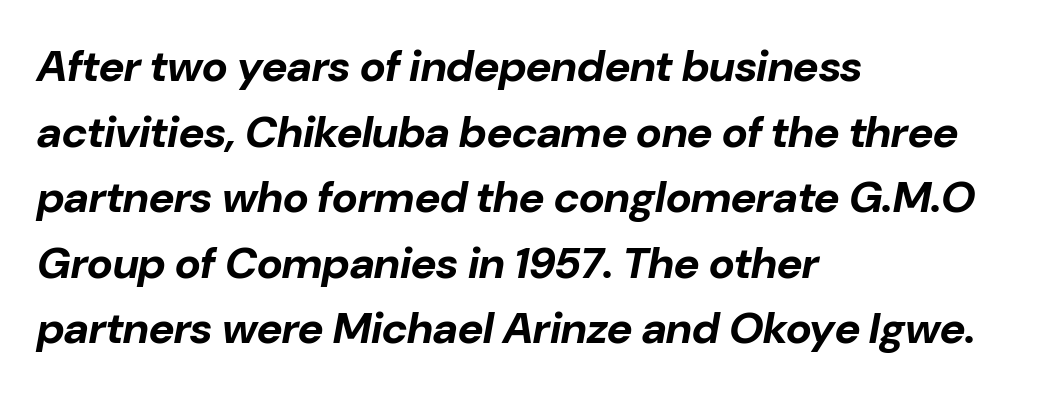
The image shows 44 px bold type, italic (leaning right); set left-aligned, normal line spacing (1.49x), normal letter spacing, not underlined; low stroke contrast and a medium x-height.
